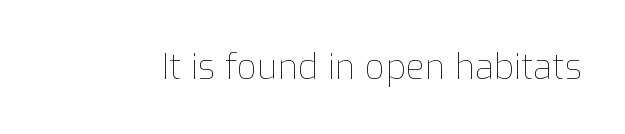
{"italic": "no", "bold": "no", "weight": "thin", "width": "normal", "stroke_contrast": "low", "x_height": "medium", "monospaced": "no", "underline": "no", "letter_spacing": "normal", "letter_spacing_em": 0.0, "glyph_px": 35}
